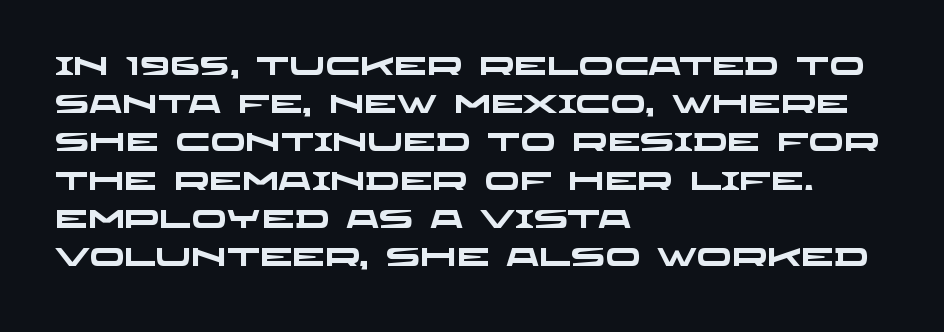
{"bold": "yes", "underline": "no", "align": "left", "line_spacing": "normal", "line_spacing_ratio": 1.47, "letter_spacing": "normal", "letter_spacing_em": 0.0, "glyph_px": 26}
